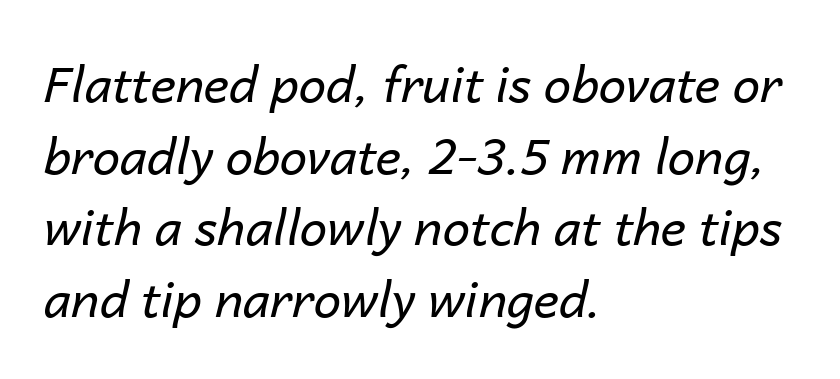
Tall strokes in this sample are angled rather than plumb. The letters advance in unequal steps, a hallmark of proportional type. The cut favours lightness, reaching ordinary text weight at its darkest. Leading: standard. Letters rest on an invisible, unmarked baseline. A classic flush-left, rag-right setting is used for this passage.
